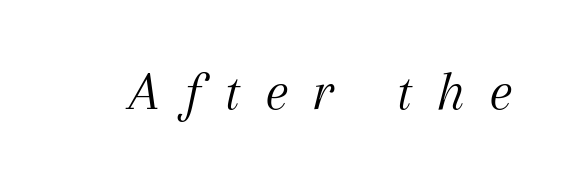
This rendering employs a face with finishing strokes, i.e., a serif. Nobody drew a line under any word here. You could not count columns in this text — the font is proportionally spaced. Italic: yes, the glyphs are oblique. How are the letters spaced? Widely, with obvious added tracking.
